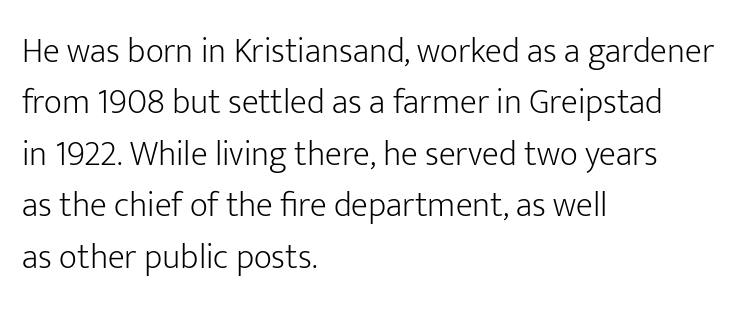
Q: Is the text bold? A: No.
Q: Is the text italic (slanted)? A: No, it is upright.
Q: Is the typeface a serif or a sans-serif typeface? A: Sans-serif.
Q: Is the text underlined? A: No.
Q: How is the paragraph aligned? A: Left-aligned.
Q: Is the spacing between letters normal or unusually wide? A: Normal.
Q: Is the spacing between lines tight, normal or loose? A: Normal.
Q: Width (condensed, normal, or wide)? A: Normal.
Q: Stroke contrast? A: Low.
Q: x-height? A: Medium.
Q: Monospaced? A: No.
